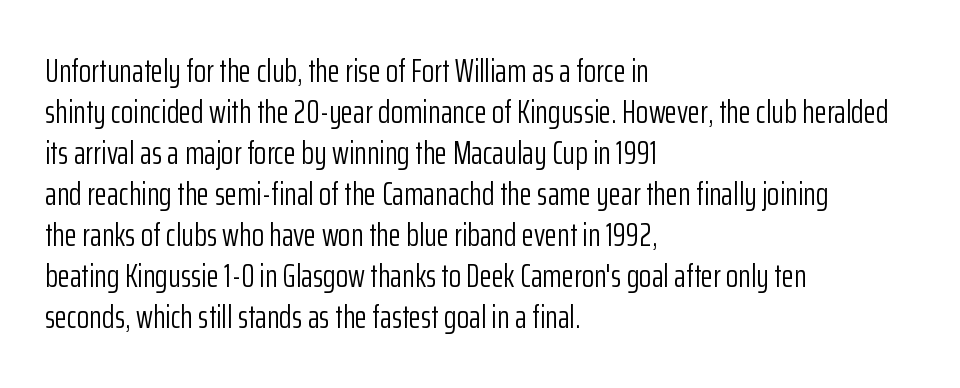
Q: Is the text bold? A: No.
Q: Is the text italic (slanted)? A: No, it is upright.
Q: Is the typeface a serif or a sans-serif typeface? A: Sans-serif.
Q: Is the text underlined? A: No.
Q: How is the paragraph aligned? A: Left-aligned.
Q: Is the spacing between letters normal or unusually wide? A: Normal.
Q: Is the spacing between lines tight, normal or loose? A: Normal.
Q: Width (condensed, normal, or wide)? A: Condensed.
Q: Stroke contrast? A: Low.
Q: x-height? A: Medium.
Q: Monospaced? A: No.
